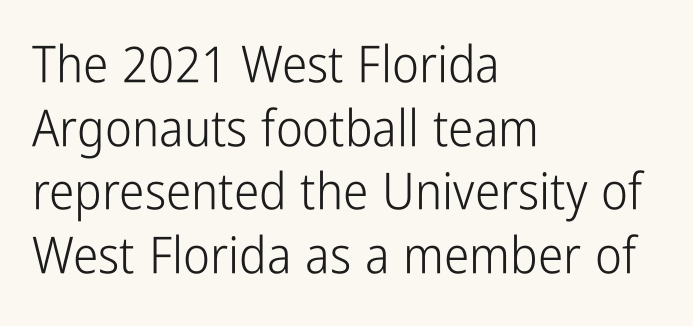
The image shows 51 px light, condensed sans-serif type, upright; set left-aligned, normal line spacing (1.25x), normal letter spacing, not underlined; low stroke contrast and a medium x-height.
